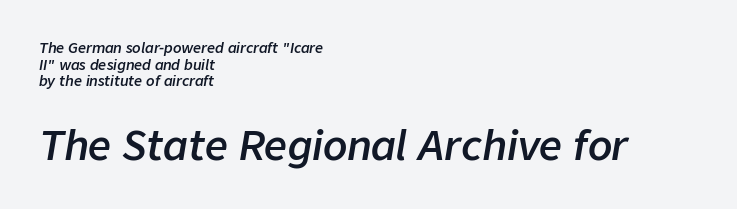
The image shows 40 px semibold type, italic (leaning right); set left-aligned, line spacing 1.19x, normal letter spacing, not underlined; the second (bottom) block is 2.86x larger; low stroke contrast and a medium x-height.
